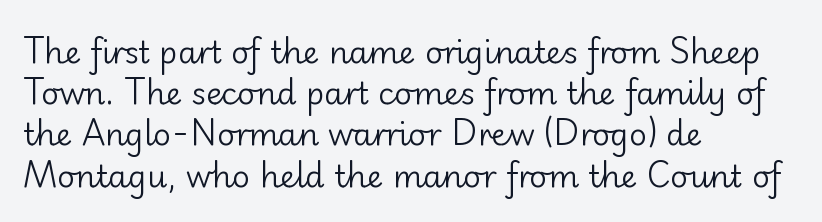
The image shows 31 px regular-weight sans-serif type, upright; set left-aligned, normal line spacing (1.33x), normal letter spacing, not underlined; low stroke contrast and a small x-height.
